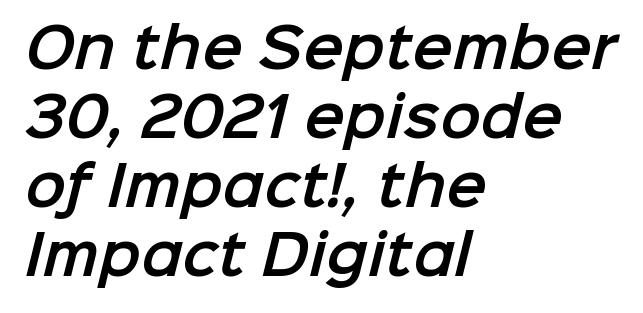
{"serif": "no", "width": "normal", "stroke_contrast": "low", "x_height": "medium", "monospaced": "no", "underline": "no", "align": "left", "line_spacing": "normal", "line_spacing_ratio": 1.28, "letter_spacing": "normal", "letter_spacing_em": 0.0, "glyph_px": 54}
